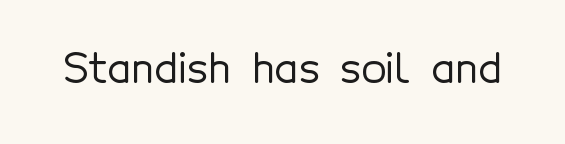
Q: Is the text italic (slanted)? A: No, it is upright.
Q: Is the typeface a serif or a sans-serif typeface? A: Sans-serif.
Q: Is the text underlined? A: No.
Q: Is the spacing between letters normal or unusually wide? A: Normal.
Q: Width (condensed, normal, or wide)? A: Normal.
Q: x-height? A: Medium.
Q: Monospaced? A: No.
